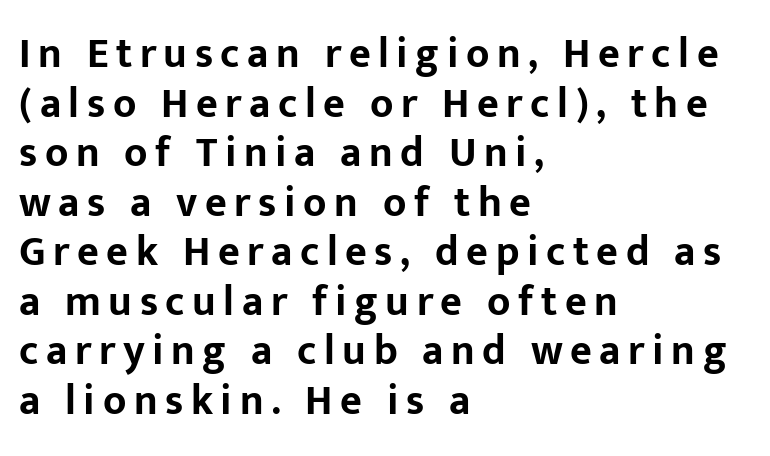
Q: Is the text bold? A: Yes.
Q: Is the text italic (slanted)? A: No, it is upright.
Q: Is the typeface a serif or a sans-serif typeface? A: Sans-serif.
Q: Is the text underlined? A: No.
Q: How is the paragraph aligned? A: Left-aligned.
Q: Width (condensed, normal, or wide)? A: Normal.
Q: Stroke contrast? A: Low.
Q: x-height? A: Medium.
Q: Monospaced? A: No.
